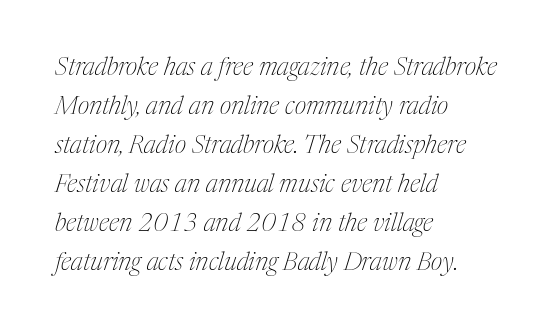
{"italic": "yes", "lean": "right", "slant_degrees": 17, "bold": "no", "underline": "no", "align": "left", "line_spacing": "normal", "line_spacing_ratio": 1.56, "letter_spacing": "normal", "letter_spacing_em": 0.0, "glyph_px": 25}
